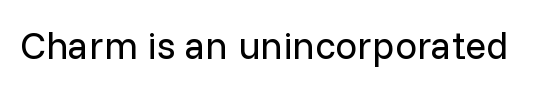
{"serif": "no", "italic": "no", "bold": "no", "weight": "regular", "width": "normal", "stroke_contrast": "low", "x_height": "medium", "monospaced": "no", "underline": "no", "letter_spacing": "normal", "letter_spacing_em": 0.0, "glyph_px": 39}
